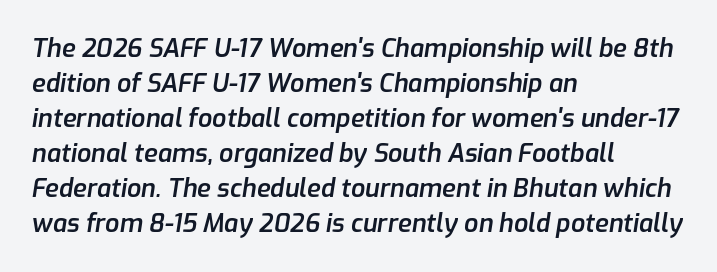
{"italic": "yes", "lean": "right", "slant_degrees": 9, "bold": "semi", "underline": "no", "align": "left", "line_spacing": "normal", "line_spacing_ratio": 1.4, "letter_spacing": "normal", "letter_spacing_em": 0.0, "glyph_px": 25}
